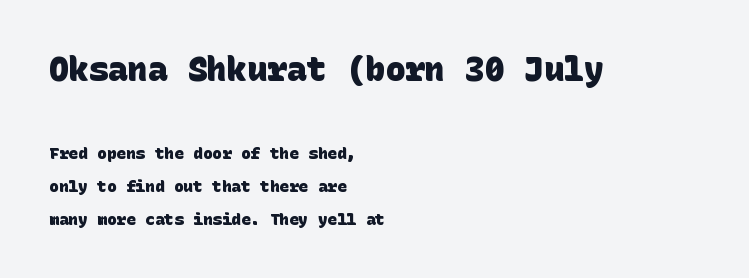
{"serif": "no", "bold": "yes", "weight": "heavy", "width": "normal", "stroke_contrast": "low", "x_height": "large", "underline": "no", "align": "left", "line_spacing": "loose", "line_spacing_ratio": 2.05, "letter_spacing": "normal", "letter_spacing_em": 0.0, "larger_block": "first", "size_ratio": 2.06, "glyph_px": 33}
